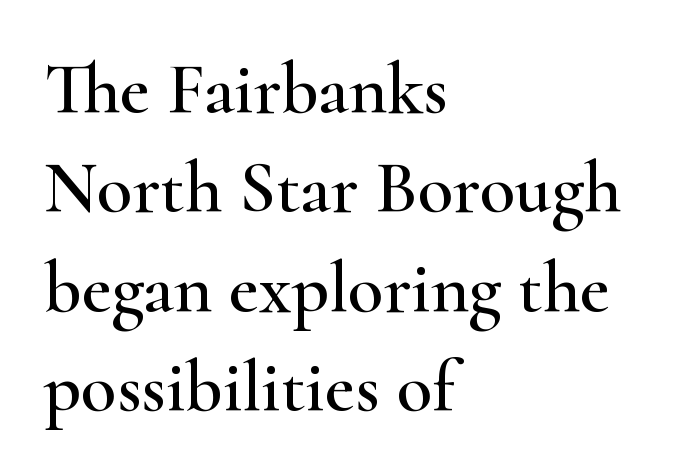
Spacing verdict: proportional, widths tailored to each character. Regarding serifs, this sample has them. Designer's note — italics off, roman on. Quick note: interline space is typical. The ragged edge is on the right, which tells us the setting is flush left.
